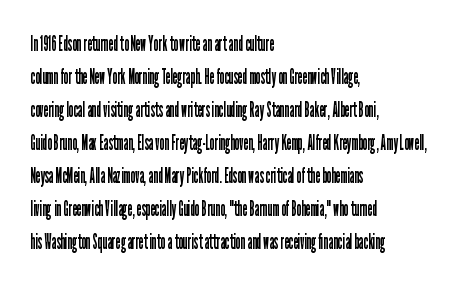
The image shows 21 px text type, upright; set left-aligned, normal line spacing (1.57x), normal letter spacing, not underlined.
